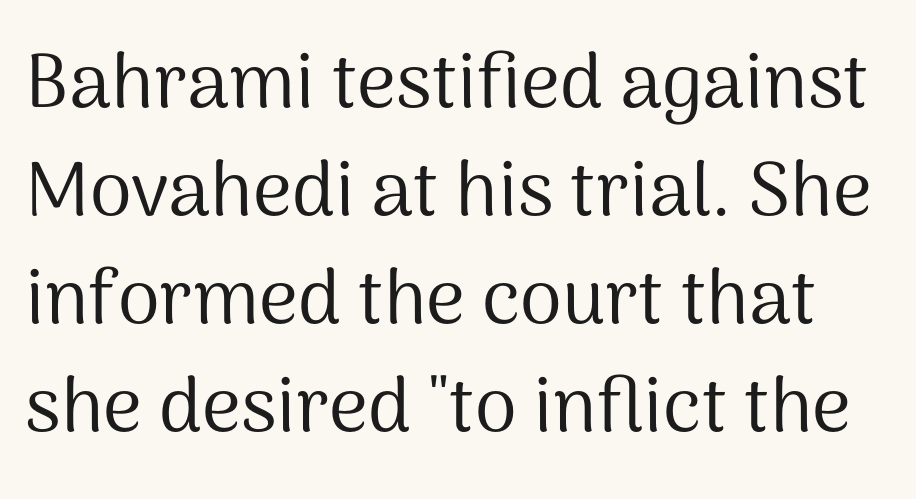
{"serif": "no", "italic": "no", "bold": "no", "weight": "regular", "width": "normal", "stroke_contrast": "medium", "x_height": "medium", "monospaced": "no", "underline": "no", "line_spacing": "normal", "line_spacing_ratio": 1.42, "letter_spacing": "normal", "letter_spacing_em": 0.0, "glyph_px": 76}
